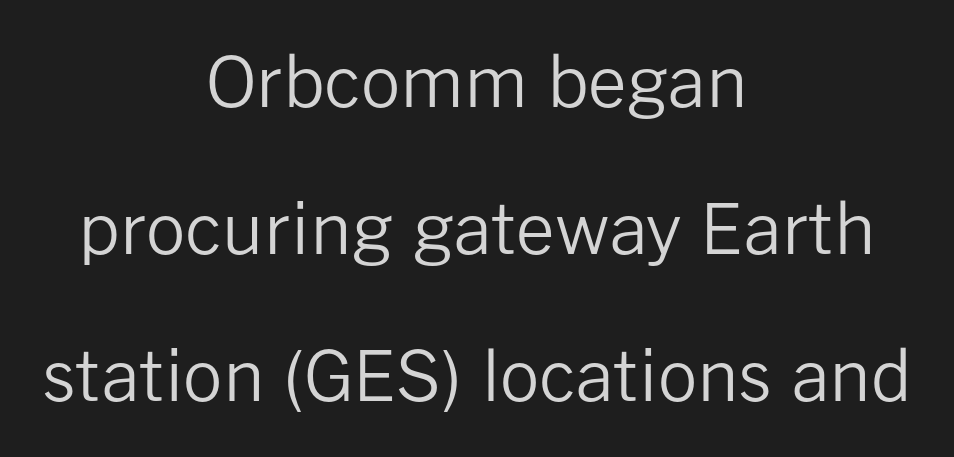
The image shows 69 px regular-weight sans-serif type, upright; set centered, loose line spacing (2.13x), normal letter spacing, not underlined; low stroke contrast and a medium x-height.
